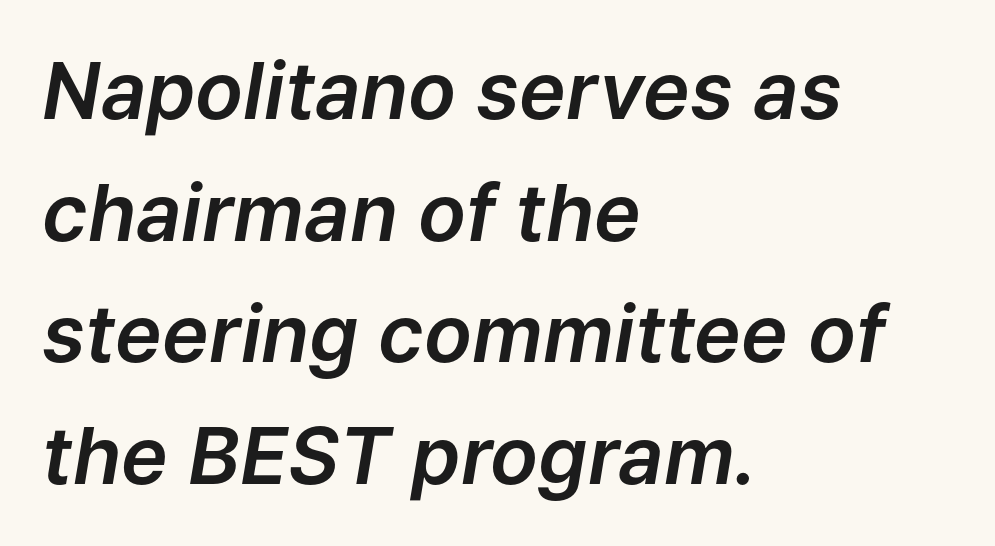
The rows are spaced the way most documents space them. Do the characters align in a grid? No, the font is proportional. Which margin do the lines hug? The left one — the right edge is uneven. An italicized treatment has been applied to the whole sample.
